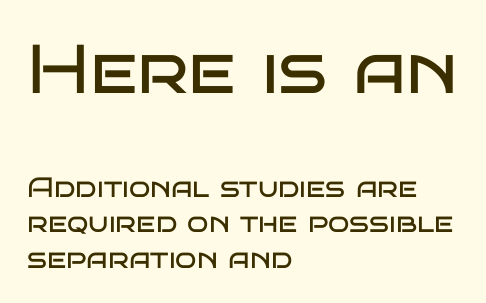
The face used here appears at its bigger size in the upper chunk. The lettering holds an erect, upright posture throughout. Are there feet on the stems? There aren't — it's a sans. Normally led — the rows are evenly, conventionally spaced.
